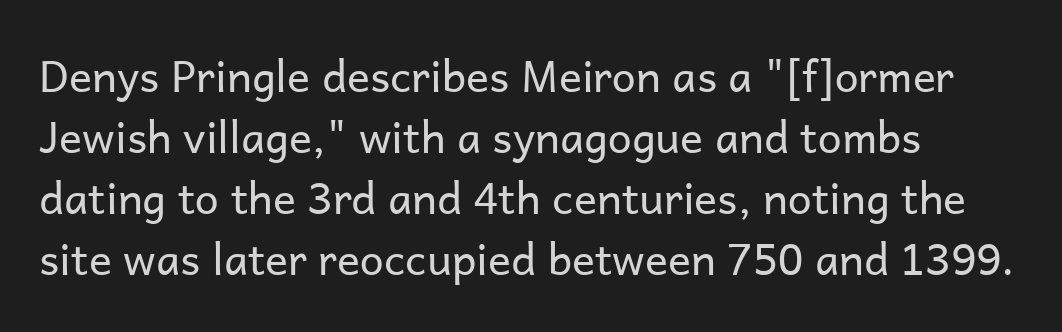
No extra tracking has been applied to these lines. All the whitespace from short lines collects on the right. Lines of text with bare space underneath. Letters have the restrained weight of plain body copy at most.
